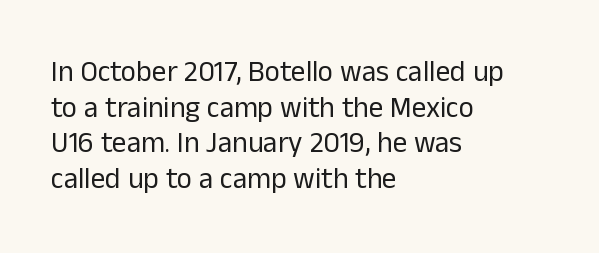
Q: Is the text bold? A: No.
Q: Is the text italic (slanted)? A: No, it is upright.
Q: Is the typeface a serif or a sans-serif typeface? A: Sans-serif.
Q: Is the text underlined? A: No.
Q: How is the paragraph aligned? A: Left-aligned.
Q: Is the spacing between letters normal or unusually wide? A: Normal.
Q: Width (condensed, normal, or wide)? A: Normal.
Q: Stroke contrast? A: Low.
Q: x-height? A: Medium.
Q: Monospaced? A: No.
